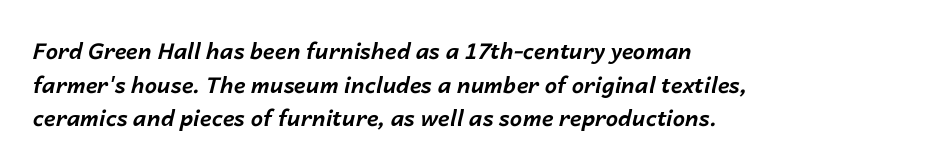
Letters rest on an invisible, unmarked baseline. The rendering keeps characters at their native spacing. The axis of the letterforms is tilted away from vertical. The face used here has the dense, thick strokes of a bold. Summary of vertical rhythm: regular, with standard interline spacing.
